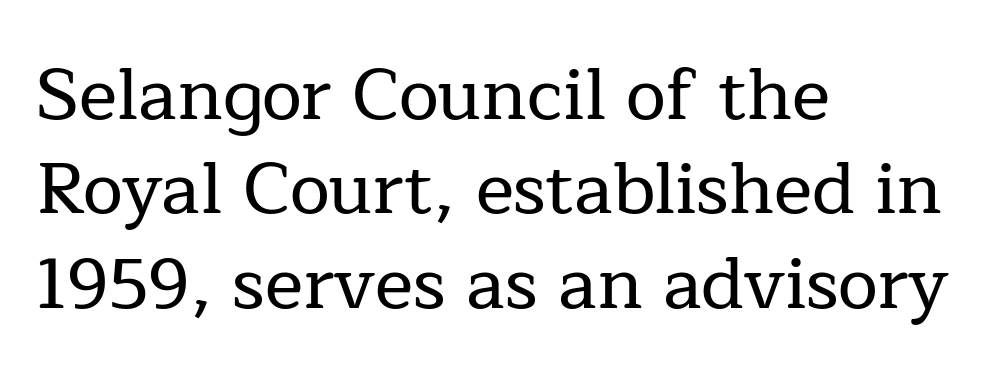
Q: Is the text italic (slanted)? A: No, it is upright.
Q: Is the typeface a serif or a sans-serif typeface? A: Serif.
Q: Is the text underlined? A: No.
Q: How is the paragraph aligned? A: Left-aligned.
Q: Is the spacing between letters normal or unusually wide? A: Normal.
Q: Is the spacing between lines tight, normal or loose? A: Normal.
Q: Width (condensed, normal, or wide)? A: Normal.
Q: Stroke contrast? A: Low.
Q: x-height? A: Medium.
Q: Monospaced? A: No.
